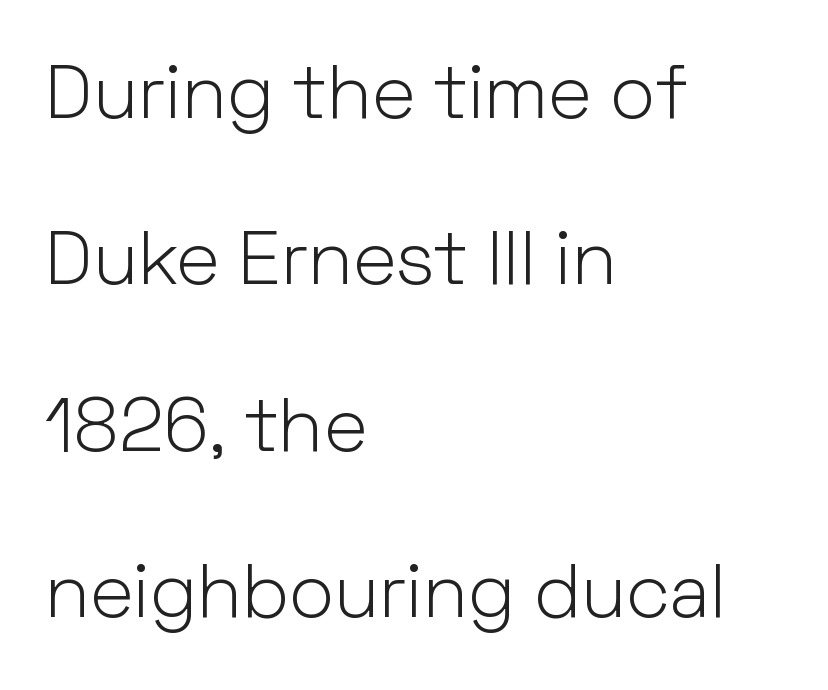
{"serif": "no", "italic": "no", "bold": "no", "weight": "light", "width": "normal", "stroke_contrast": "low", "x_height": "medium", "monospaced": "no", "underline": "no", "align": "left", "line_spacing": "loose", "line_spacing_ratio": 2.19, "letter_spacing": "normal", "letter_spacing_em": 0.0, "glyph_px": 76}
